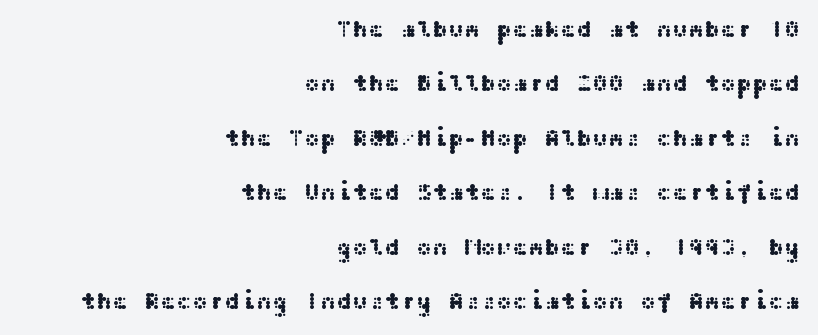
{"italic": "no", "underline": "no", "align": "right", "line_spacing": "loose", "line_spacing_ratio": 2.27, "letter_spacing": "normal", "letter_spacing_em": 0.0, "glyph_px": 24}
